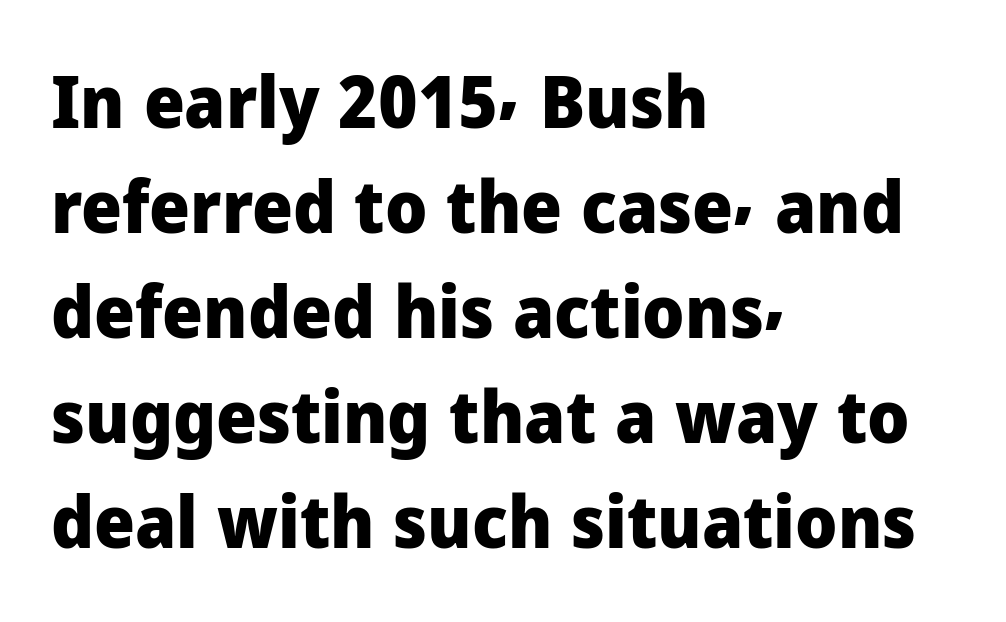
{"serif": "no", "italic": "no", "bold": "yes", "weight": "heavy", "width": "normal", "stroke_contrast": "low", "x_height": "medium", "monospaced": "no", "underline": "no", "align": "left", "line_spacing": "normal", "line_spacing_ratio": 1.46, "letter_spacing": "normal", "letter_spacing_em": 0.0, "glyph_px": 72}
